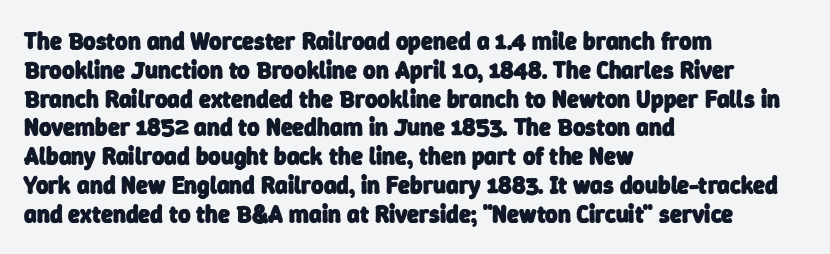
Does extra space separate the letters? No, they use regular spacing. The baseline area is clear. Set as a true bold cut, around the 700 mark. These lines stack with their left ends in a neat column.
